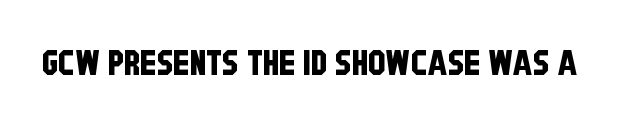
Q: Is the typeface a serif or a sans-serif typeface? A: Sans-serif.
Q: Is the text underlined? A: No.
Q: Is the spacing between letters normal or unusually wide? A: Normal.
Q: Width (condensed, normal, or wide)? A: Condensed.
Q: Stroke contrast? A: Low.
Q: x-height? A: Large.
Q: Monospaced? A: No.
